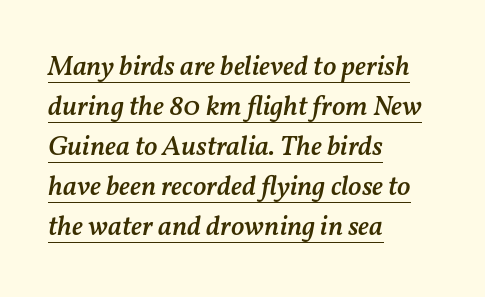
The image shows 28 px semibold type, italic (leaning right); set left-aligned, normal line spacing (1.43x), normal letter spacing, underlined; medium stroke contrast and a medium x-height.
